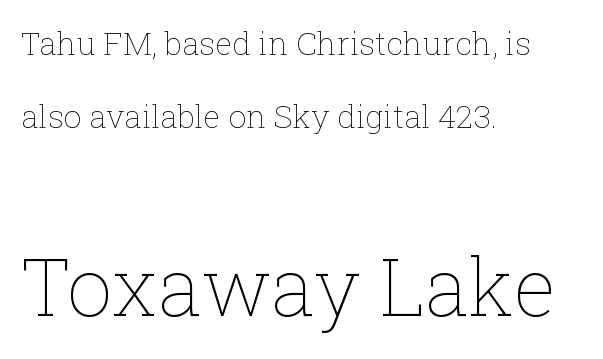
{"italic": "no", "bold": "no", "weight": "thin", "width": "normal", "stroke_contrast": "low", "x_height": "medium", "monospaced": "no", "underline": "no", "align": "left", "line_spacing": "loose", "line_spacing_ratio": 2.29, "letter_spacing": "normal", "letter_spacing_em": 0.0, "larger_block": "second", "size_ratio": 2.5, "glyph_px": 80}
